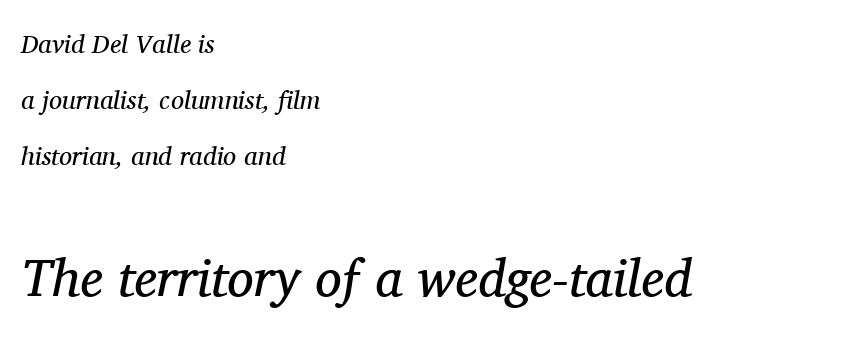
The image shows 53 px regular-weight serif type, italic (leaning right); set left-aligned, loose line spacing (2.16x), normal letter spacing, not underlined; the second (bottom) block is 2.04x larger; medium stroke contrast and a medium x-height.
